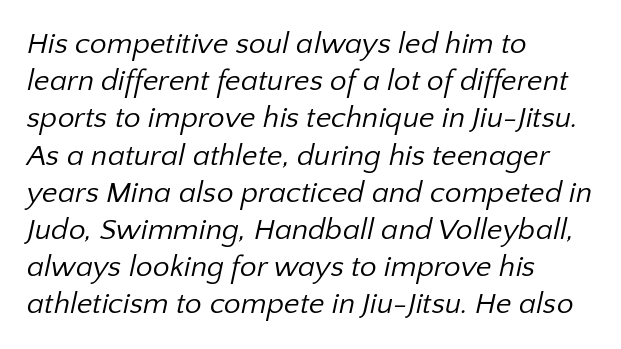
{"serif": "no", "bold": "no", "weight": "regular", "width": "normal", "stroke_contrast": "low", "x_height": "medium", "monospaced": "no", "underline": "no", "align": "left", "line_spacing_ratio": 1.24, "letter_spacing": "normal", "letter_spacing_em": 0.0, "glyph_px": 30}
